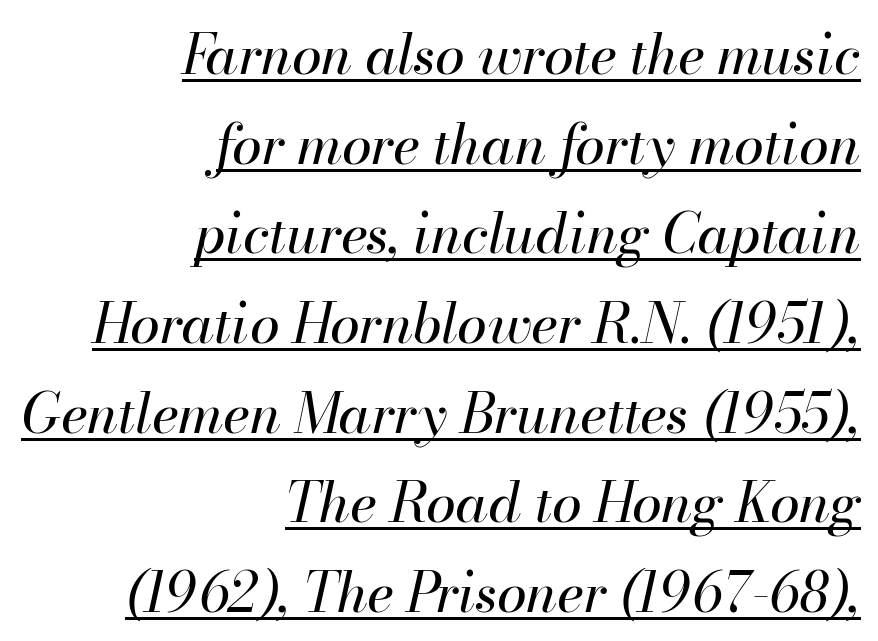
Q: Is the text bold? A: No.
Q: Is the text italic (slanted)? A: Yes, it leans right by about 13 degrees.
Q: Is the text underlined? A: Yes.
Q: How is the paragraph aligned? A: Right-aligned.
Q: Is the spacing between letters normal or unusually wide? A: Normal.
Q: Is the spacing between lines tight, normal or loose? A: Normal.
Q: Width (condensed, normal, or wide)? A: Normal.
Q: Stroke contrast? A: High.
Q: x-height? A: Small.
Q: Monospaced? A: No.
